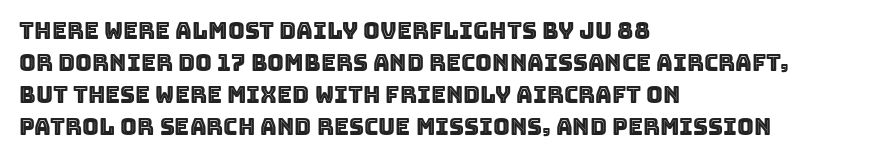
The image shows 23 px text type, upright; set left-aligned, normal line spacing (1.39x), normal letter spacing, not underlined.
